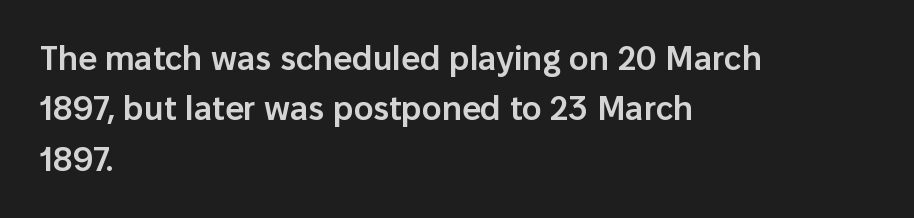
This is roman type, the default non-slanted kind. The lines sit at an ordinary, default distance from one another. A bit beefed up — I'd call it semibold rather than bold. Line starts are locked; line ends wander. What kind of face is this? One without serifs — a sans.
